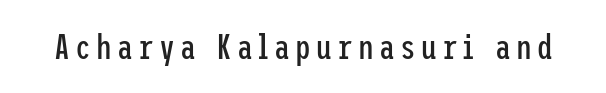
The image shows 35 px regular-weight, condensed sans-serif type, upright; set not underlined; low stroke contrast and a medium x-height.
